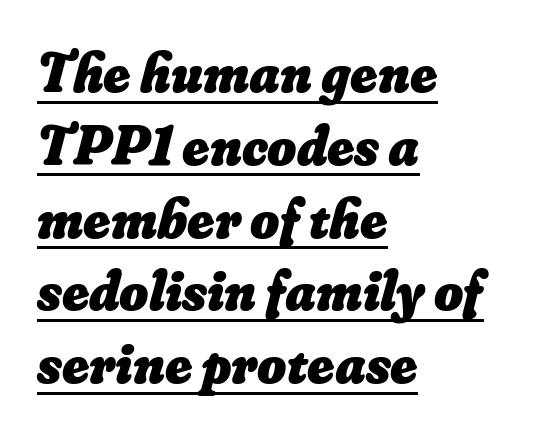
The image shows 56 px heavy type; set left-aligned, normal line spacing (1.3x), normal letter spacing, underlined; low stroke contrast and a small x-height.
